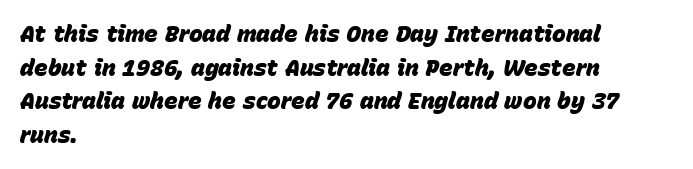
In terms of leading, this rendering sits right in the middle. Weight check: bold — yes, fully. Any mark beneath the type? The region is blank. Spacing between characters is what you'd get straight out of the box. Every row of glyphs begins at an identical x-position on the left. Yep, that's italic — everything's leaning.
